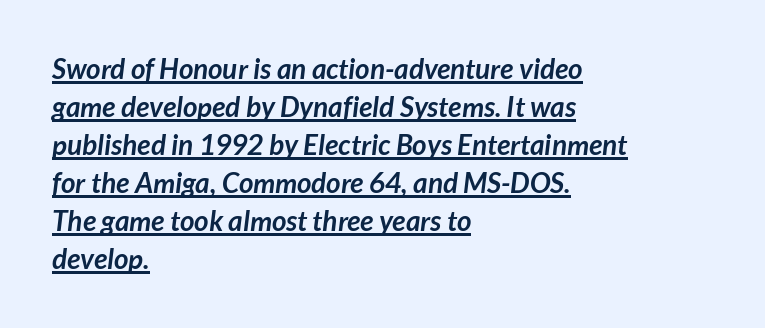
{"serif": "no", "bold": "yes", "weight": "semibold", "width": "normal", "stroke_contrast": "low", "x_height": "medium", "monospaced": "no", "underline": "yes", "align": "left", "line_spacing": "normal", "line_spacing_ratio": 1.36, "letter_spacing": "normal", "letter_spacing_em": 0.0, "glyph_px": 28}
